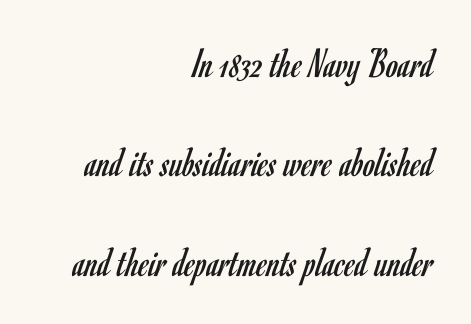
The image shows 43 px regular-weight, condensed sans-serif type; set right-aligned, loose line spacing (2.31x), normal letter spacing, not underlined; low stroke contrast and a small x-height.
